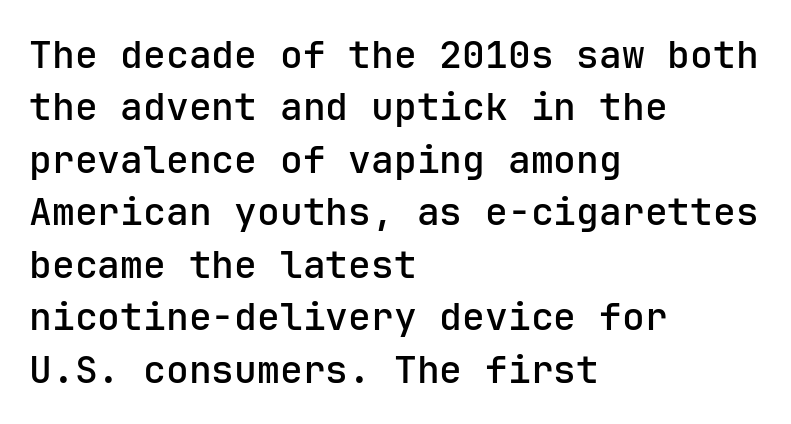
{"serif": "no", "italic": "no", "width": "normal", "stroke_contrast": "low", "x_height": "medium", "monospaced": "yes", "underline": "no", "align": "left", "line_spacing": "normal", "line_spacing_ratio": 1.38, "letter_spacing": "normal", "letter_spacing_em": 0.0, "glyph_px": 38}
